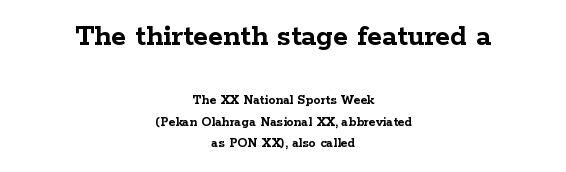
The letters carry serifs — small finishing strokes at the ends of their stems. The setting favours the middle, as headings and verse often do. A roman cut, with each character standing at attention. Compared with an ordinary text face, these strokes are far heavier — a full bold. How are the letters spaced? Ordinarily, with no added tracking. Students, observe: this is what conventionally led text looks like.
